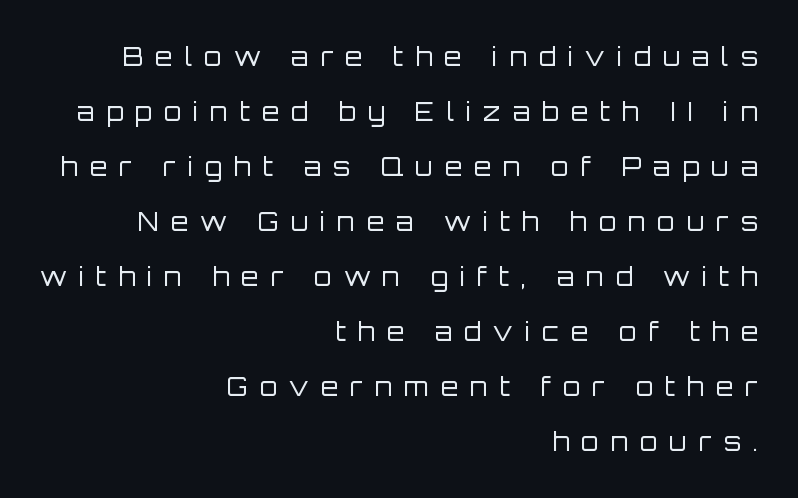
Is this a heavy cut? Hardly; it is regular or lighter. What's the leading like? Stretched, with rows far apart. Does extra space separate the letters? Yes, quite a lot of it. The zone under the glyphs is completely vacant. The rendering anchors every line to the right-hand side.
